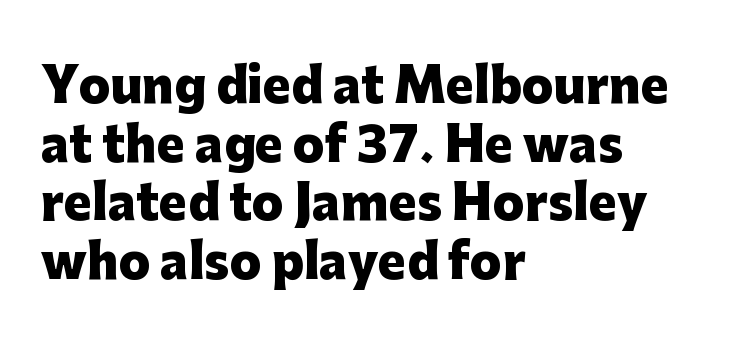
The image shows 47 px heavy sans-serif type, upright; set left-aligned, normal line spacing (1.25x), normal letter spacing, not underlined; low stroke contrast and a medium x-height.
